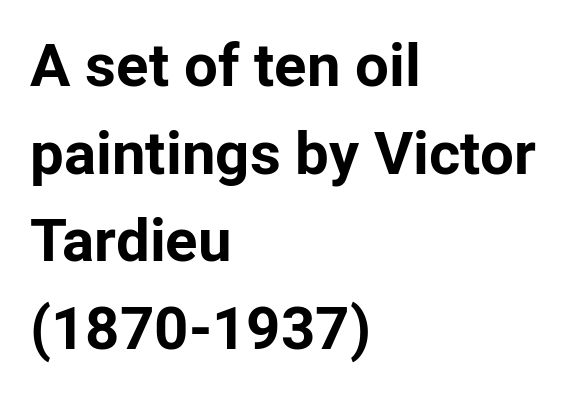
Q: Is the text bold? A: Yes.
Q: Is the text italic (slanted)? A: No, it is upright.
Q: Is the typeface a serif or a sans-serif typeface? A: Sans-serif.
Q: Is the text underlined? A: No.
Q: How is the paragraph aligned? A: Left-aligned.
Q: Is the spacing between letters normal or unusually wide? A: Normal.
Q: Is the spacing between lines tight, normal or loose? A: Normal.
Q: Width (condensed, normal, or wide)? A: Normal.
Q: Stroke contrast? A: Low.
Q: x-height? A: Medium.
Q: Monospaced? A: No.
